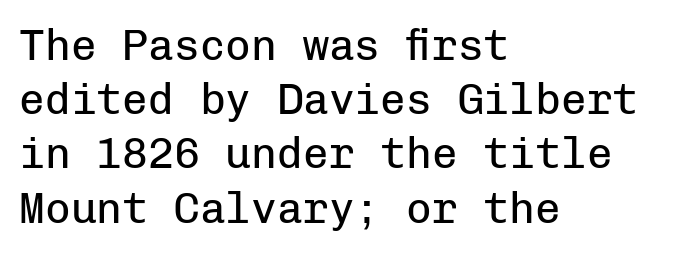
{"serif": "no", "italic": "no", "bold": "no", "weight": "regular", "width": "normal", "stroke_contrast": "low", "x_height": "medium", "monospaced": "yes", "underline": "no", "align": "left", "line_spacing": "normal", "line_spacing_ratio": 1.26, "letter_spacing": "normal", "letter_spacing_em": 0.0, "glyph_px": 43}
